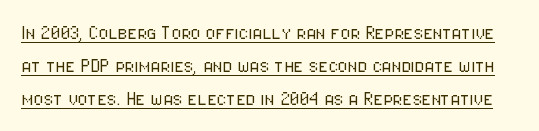
Q: Is the text bold? A: No.
Q: Is the text italic (slanted)? A: No, it is upright.
Q: Is the text underlined? A: Yes.
Q: Is the spacing between letters normal or unusually wide? A: Normal.
Q: Is the spacing between lines tight, normal or loose? A: Normal.
